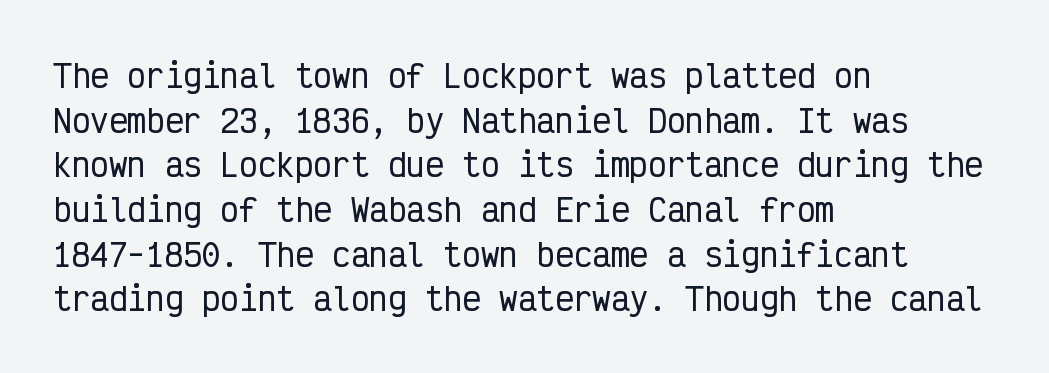
{"serif": "no", "italic": "no", "width": "condensed", "stroke_contrast": "low", "x_height": "medium", "monospaced": "yes", "underline": "no", "align": "left", "line_spacing": "normal", "line_spacing_ratio": 1.44, "letter_spacing": "normal", "letter_spacing_em": 0.0, "glyph_px": 31}
